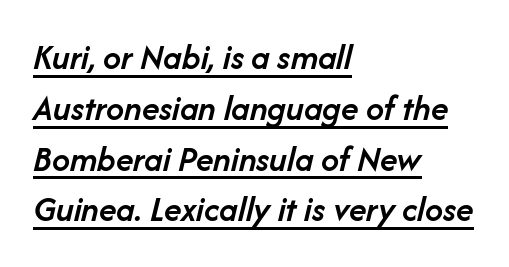
Descenders here cross a horizontal rule under the line. In terms of letterspacing, this is plain default setting. In terms of leading, this rendering sits right in the middle. Leftover space on each line is placed entirely after the last word. Slanted lettering throughout. A typesetter would call this proportional, since set widths differ per character.
